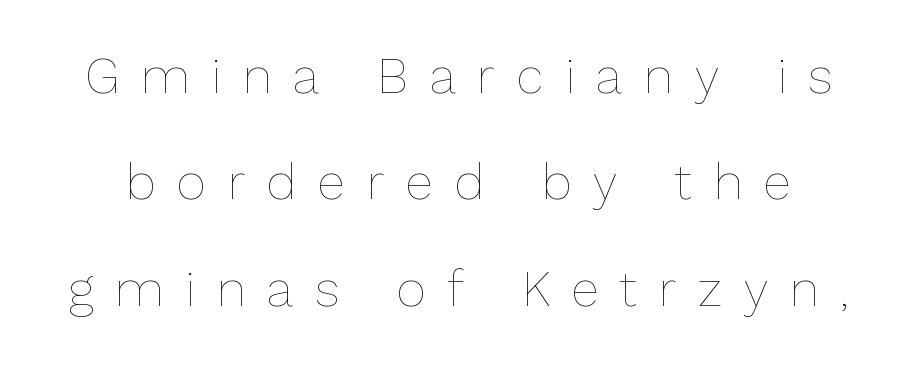
The image shows 50 px thin type, upright; set loose line spacing (2.13x), unusually wide letter spacing (+0.44 em), not underlined; low stroke contrast and a medium x-height.
